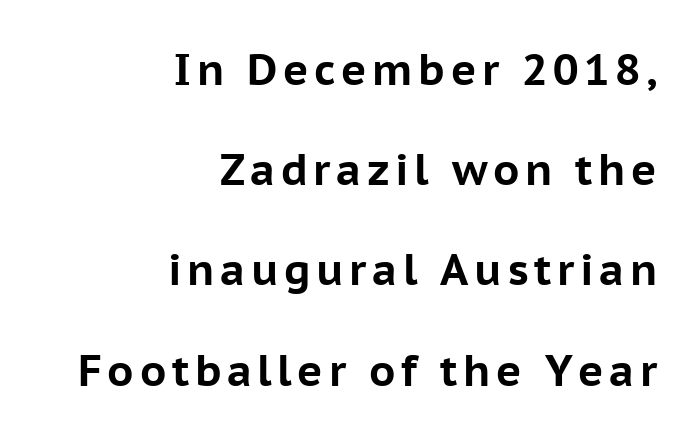
Q: Is the text bold? A: Yes.
Q: Is the text italic (slanted)? A: No, it is upright.
Q: Is the typeface a serif or a sans-serif typeface? A: Sans-serif.
Q: Is the text underlined? A: No.
Q: How is the paragraph aligned? A: Right-aligned.
Q: Is the spacing between lines tight, normal or loose? A: Loose.
Q: Width (condensed, normal, or wide)? A: Normal.
Q: Stroke contrast? A: Low.
Q: x-height? A: Medium.
Q: Monospaced? A: No.
